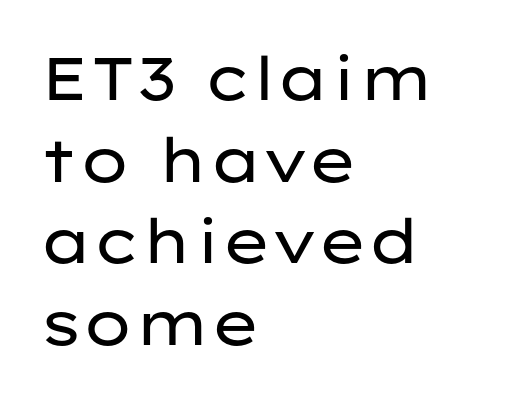
Q: Is the text bold? A: No.
Q: Is the text italic (slanted)? A: No, it is upright.
Q: Is the typeface a serif or a sans-serif typeface? A: Sans-serif.
Q: Is the text underlined? A: No.
Q: How is the paragraph aligned? A: Left-aligned.
Q: Is the spacing between letters normal or unusually wide? A: Normal.
Q: Is the spacing between lines tight, normal or loose? A: Normal.
Q: Width (condensed, normal, or wide)? A: Wide.
Q: Stroke contrast? A: Low.
Q: x-height? A: Medium.
Q: Monospaced? A: No.
